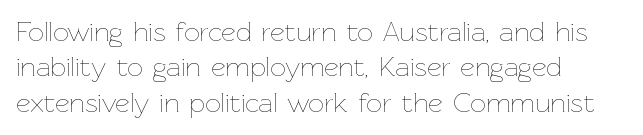
Q: Is the text bold? A: No.
Q: Is the text italic (slanted)? A: No, it is upright.
Q: Is the text underlined? A: No.
Q: How is the paragraph aligned? A: Left-aligned.
Q: Is the spacing between letters normal or unusually wide? A: Normal.
Q: Is the spacing between lines tight, normal or loose? A: Normal.
Q: Width (condensed, normal, or wide)? A: Normal.
Q: Stroke contrast? A: Low.
Q: x-height? A: Medium.
Q: Monospaced? A: No.
